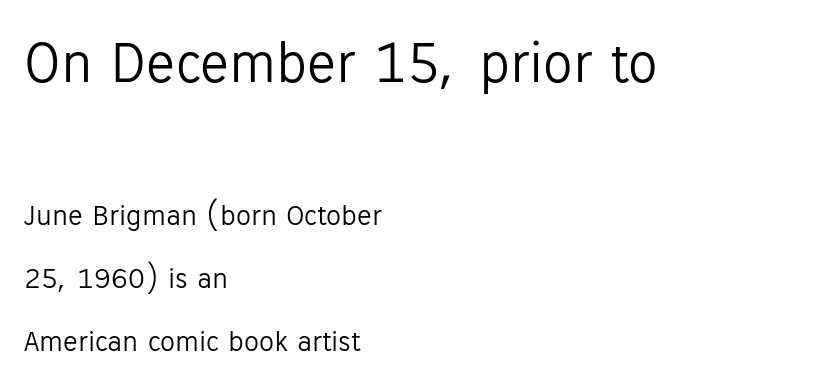
The image shows 59 px light sans-serif type, upright; set left-aligned, loose line spacing (2.1x), normal letter spacing, not underlined; the first (top) block is 1.97x larger; low stroke contrast and a medium x-height.
